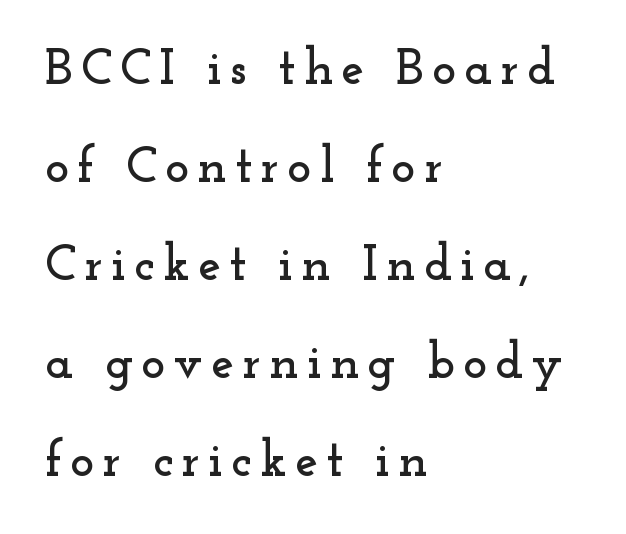
{"serif": "yes", "italic": "no", "width": "wide", "stroke_contrast": "low", "x_height": "small", "monospaced": "no", "underline": "no", "align": "left", "line_spacing": "loose", "line_spacing_ratio": 1.92, "glyph_px": 51}
